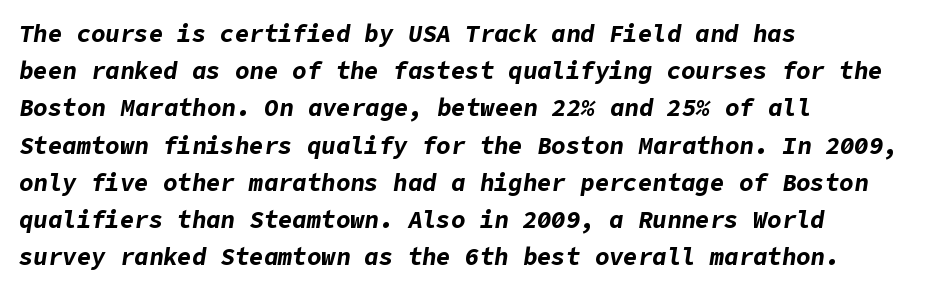
The image shows 24 px bold type, italic (leaning right); set left-aligned, normal line spacing (1.55x), normal letter spacing, not underlined.
